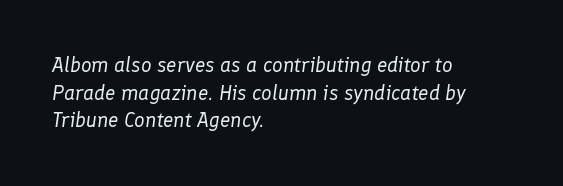
Q: Is the text bold? A: No.
Q: Is the text italic (slanted)? A: Yes, it leans right by about 8 degrees.
Q: Is the text underlined? A: No.
Q: How is the paragraph aligned? A: Left-aligned.
Q: Is the spacing between letters normal or unusually wide? A: Normal.
Q: Is the spacing between lines tight, normal or loose? A: Normal.
